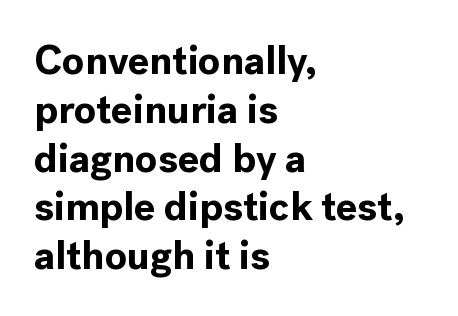
The letters advance in unequal steps, a hallmark of proportional type. The type is set solid horizontally, with unmodified tracking. The passage shown is typeset with a sans-serif family. When letters stand straight like this, we call the style roman or upright. Pretty heavy lettering here — definitely bold.
